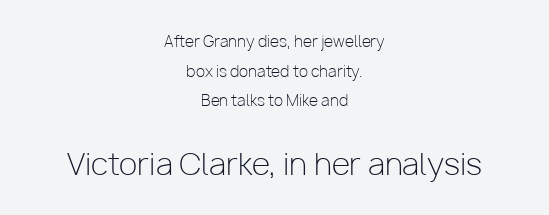
Q: Is the text bold? A: No.
Q: Is the text italic (slanted)? A: No, it is upright.
Q: Is the typeface a serif or a sans-serif typeface? A: Sans-serif.
Q: Is the text underlined? A: No.
Q: How is the paragraph aligned? A: Centered.
Q: Is the spacing between letters normal or unusually wide? A: Normal.
Q: Is the spacing between lines tight, normal or loose? A: Loose.
Q: Which block of text is set in a larger size, the first (top) or the second (bottom)? A: The second (bottom) one.
Q: Width (condensed, normal, or wide)? A: Normal.
Q: Stroke contrast? A: Low.
Q: x-height? A: Medium.
Q: Monospaced? A: No.
